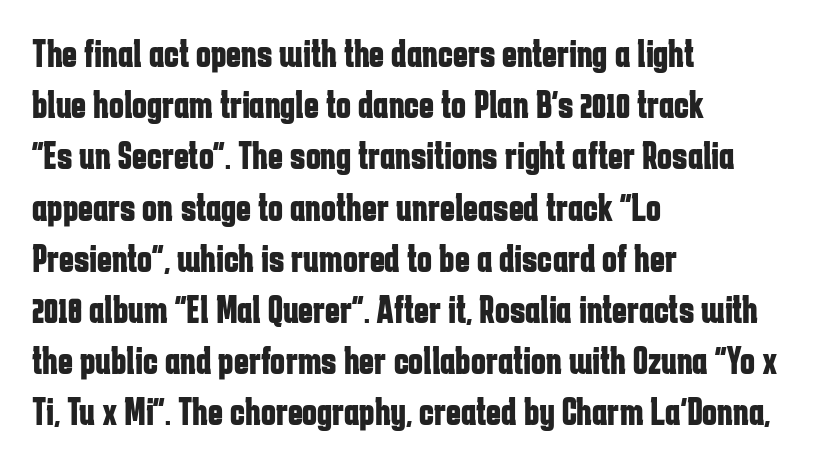
{"serif": "no", "italic": "no", "bold": "yes", "weight": "bold", "width": "condensed", "stroke_contrast": "low", "x_height": "medium", "monospaced": "no", "underline": "no", "align": "left", "line_spacing": "normal", "line_spacing_ratio": 1.28, "letter_spacing": "normal", "letter_spacing_em": 0.0, "glyph_px": 40}
